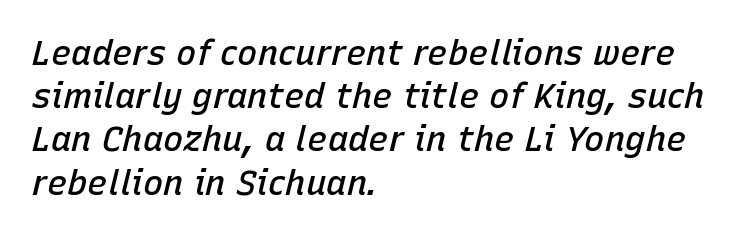
Q: Is the text bold? A: Semi-bold.
Q: Is the text italic (slanted)? A: Yes, it leans right by about 15 degrees.
Q: Is the text underlined? A: No.
Q: How is the paragraph aligned? A: Left-aligned.
Q: Is the spacing between letters normal or unusually wide? A: Normal.
Q: Is the spacing between lines tight, normal or loose? A: Normal.
Q: Width (condensed, normal, or wide)? A: Normal.
Q: Stroke contrast? A: Low.
Q: x-height? A: Medium.
Q: Monospaced? A: No.
